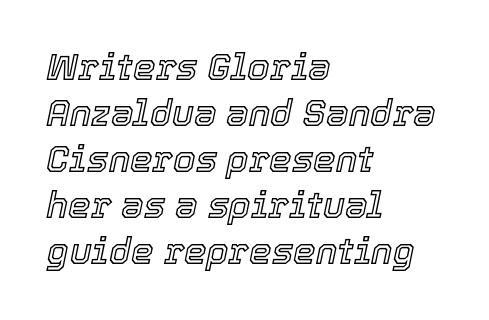
{"italic": "yes", "lean": "right", "slant_degrees": 12, "width": "normal", "x_height": "medium", "monospaced": "no", "underline": "no", "align": "left", "line_spacing": "normal", "line_spacing_ratio": 1.28, "letter_spacing": "normal", "letter_spacing_em": 0.0, "glyph_px": 36}
